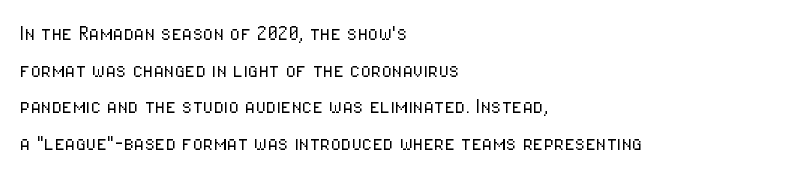
Q: Is the text bold? A: No.
Q: Is the text italic (slanted)? A: No, it is upright.
Q: Is the text underlined? A: No.
Q: How is the paragraph aligned? A: Left-aligned.
Q: Is the spacing between letters normal or unusually wide? A: Normal.
Q: Is the spacing between lines tight, normal or loose? A: Normal.
